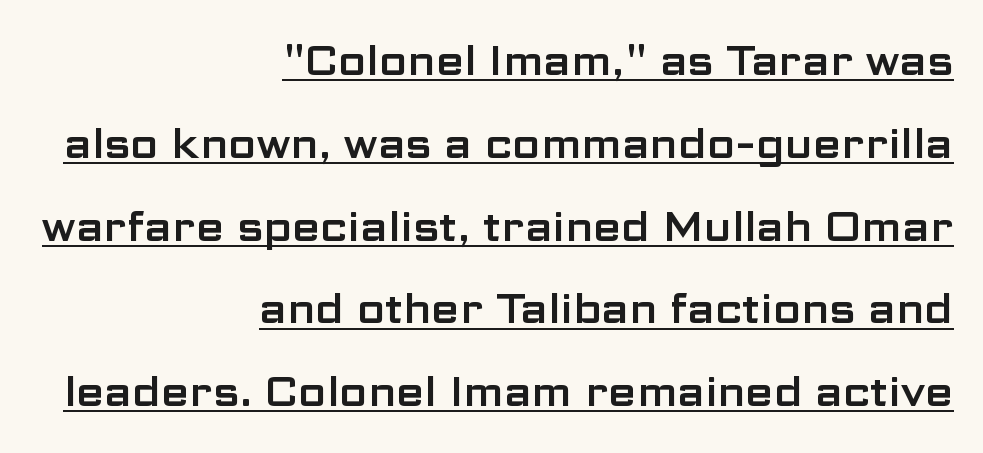
The lettering holds an erect, upright posture throughout. Short note: letters normally spaced. You could fit nearly another row in the gap between these rows. Looks like regular typesetting: each glyph gets only the width it needs. The face used here appears with an underline applied. The typeface chosen for these lines omits serifs.
